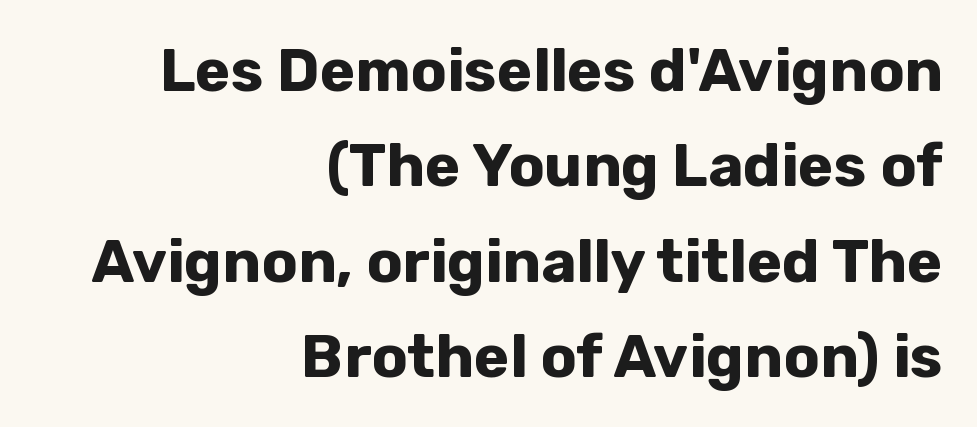
{"serif": "no", "italic": "no", "bold": "yes", "weight": "bold", "width": "normal", "stroke_contrast": "low", "x_height": "medium", "monospaced": "no", "underline": "no", "align": "right", "line_spacing": "normal", "line_spacing_ratio": 1.59, "letter_spacing": "normal", "letter_spacing_em": 0.0, "glyph_px": 60}
